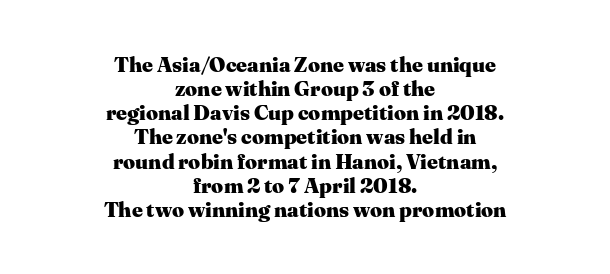
Cramped leading. Notice how thick the strokes are: this is what a full bold looks like. Caption: multi-line text, centered on the measure. Standard letterfit; no display-style spreading of the glyphs.
